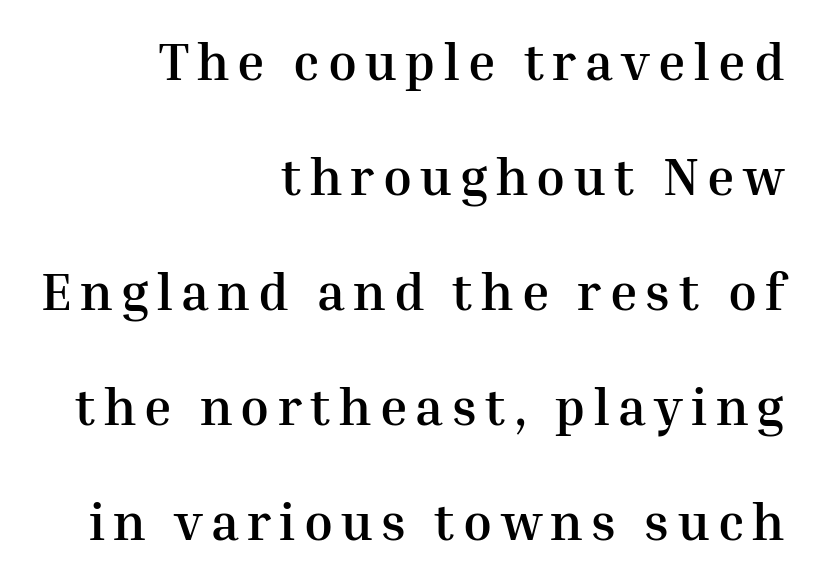
What kind of face is this? One with serifs. The passage shown stacks its lines with a broad gap. Has an underline been added? It has not. Horizontal alignment here is rightward, an uncommon choice for prose.
